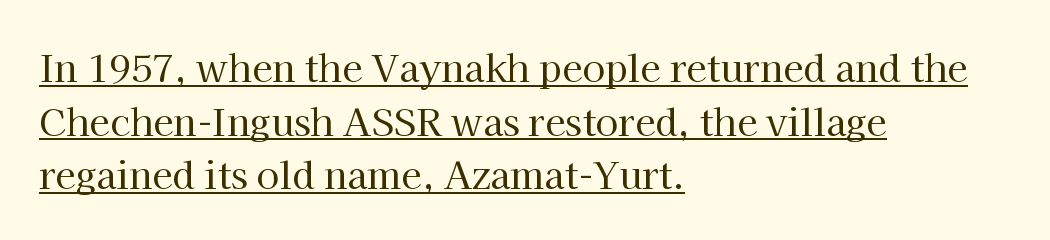
Vertical strokes here are truly vertical. A typesetter would call this zero additional tracking. The passage shown is typed in a proportional face where columns would drift. Each stroke keeps to a modest, everyday thickness or less. The text was rendered using a seriffed face with decorative stroke endings. If you drew a ruler down the left edge, every line would touch it.
